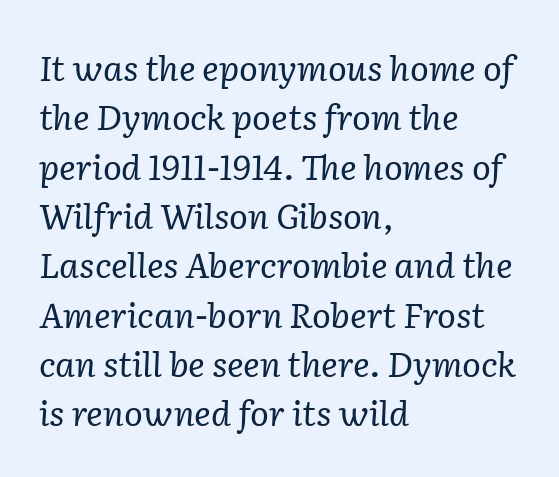
{"serif": "yes", "italic": "yes", "lean": "right", "slant_degrees": 2, "bold": "no", "weight": "regular", "width": "normal", "stroke_contrast": "low", "x_height": "medium", "monospaced": "no", "underline": "no", "align": "left", "line_spacing": "normal", "line_spacing_ratio": 1.41, "letter_spacing": "normal", "letter_spacing_em": 0.0, "glyph_px": 35}
